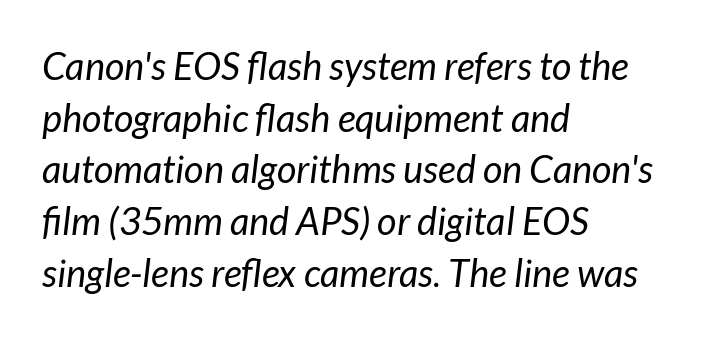
Q: Is the text bold? A: No.
Q: Is the text italic (slanted)? A: Yes, it leans right by about 7 degrees.
Q: Is the text underlined? A: No.
Q: How is the paragraph aligned? A: Left-aligned.
Q: Is the spacing between letters normal or unusually wide? A: Normal.
Q: Is the spacing between lines tight, normal or loose? A: Normal.
Q: Width (condensed, normal, or wide)? A: Normal.
Q: Stroke contrast? A: Low.
Q: x-height? A: Medium.
Q: Monospaced? A: No.
